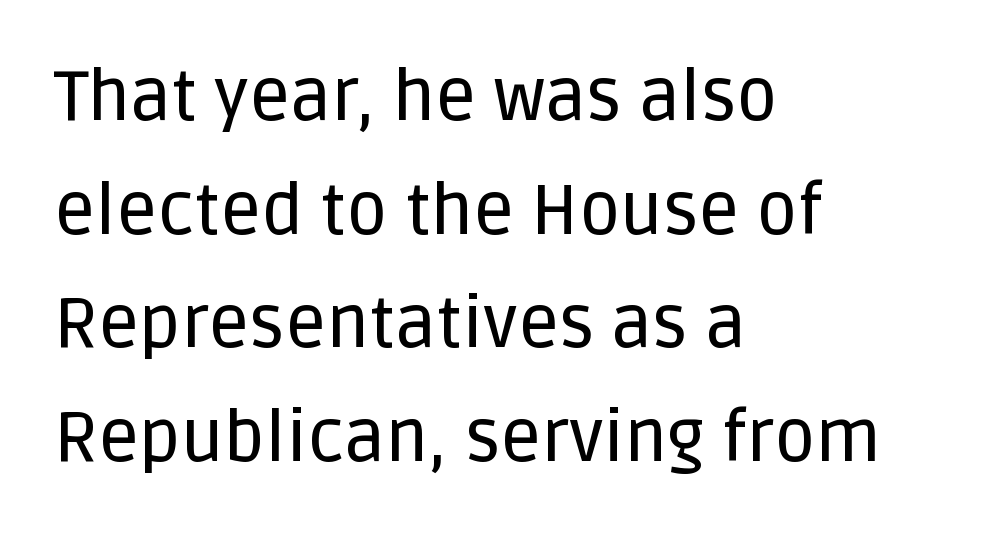
Short note: letters normally spaced. The rendering uses natural spacing where letterforms have individual widths. Posture: vertical. In terms of letterform style, serifs are entirely absent. One-word summary of the alignment: left. A bare baseline throughout the passage.
